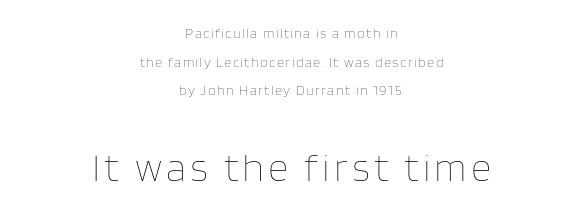
Leading: increased. This is the regular roman posture of the typeface. The face used here is proportionally spaced, like ordinary book or web type. Scale increases going downward across the two blocks. These lines stack symmetrically, like a column narrowing and widening about its center.
